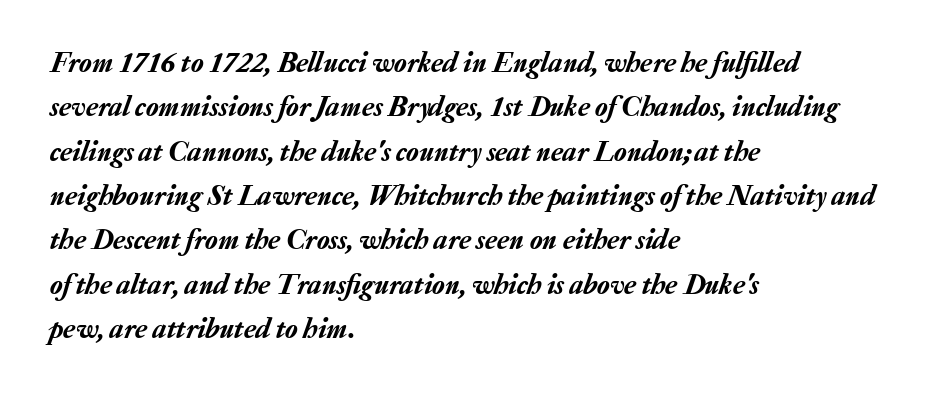
Q: Is the text italic (slanted)? A: Yes, it leans right by about 20 degrees.
Q: Is the text underlined? A: No.
Q: How is the paragraph aligned? A: Left-aligned.
Q: Is the spacing between letters normal or unusually wide? A: Normal.
Q: Is the spacing between lines tight, normal or loose? A: Normal.
Q: Width (condensed, normal, or wide)? A: Normal.
Q: Stroke contrast? A: Low.
Q: x-height? A: Medium.
Q: Monospaced? A: No.
